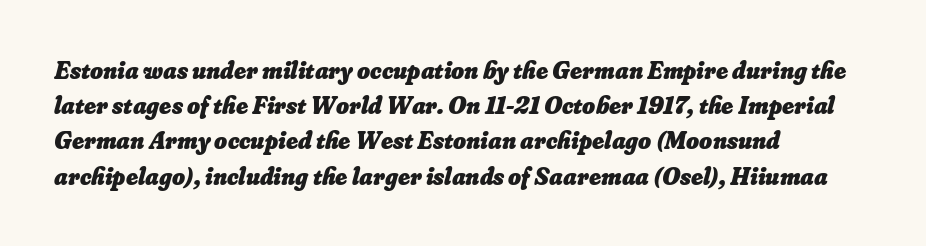
Q: Is the text bold? A: Yes.
Q: Is the text underlined? A: No.
Q: How is the paragraph aligned? A: Left-aligned.
Q: Is the spacing between letters normal or unusually wide? A: Normal.
Q: Is the spacing between lines tight, normal or loose? A: Normal.
